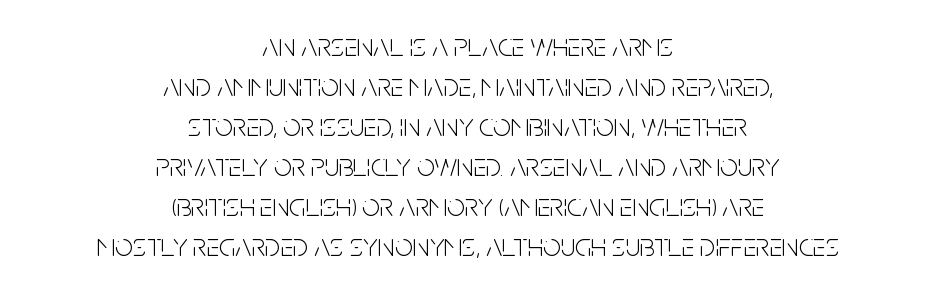
{"serif": "no", "italic": "no", "bold": "no", "weight": "light", "width": "condensed", "stroke_contrast": "low", "x_height": "large", "monospaced": "no", "underline": "no", "align": "center", "line_spacing": "normal", "line_spacing_ratio": 1.25, "letter_spacing": "normal", "letter_spacing_em": 0.0, "glyph_px": 32}
